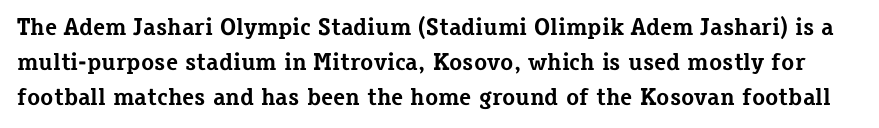
The image shows 24 px bold type, upright; set normal line spacing (1.46x), normal letter spacing, not underlined.
